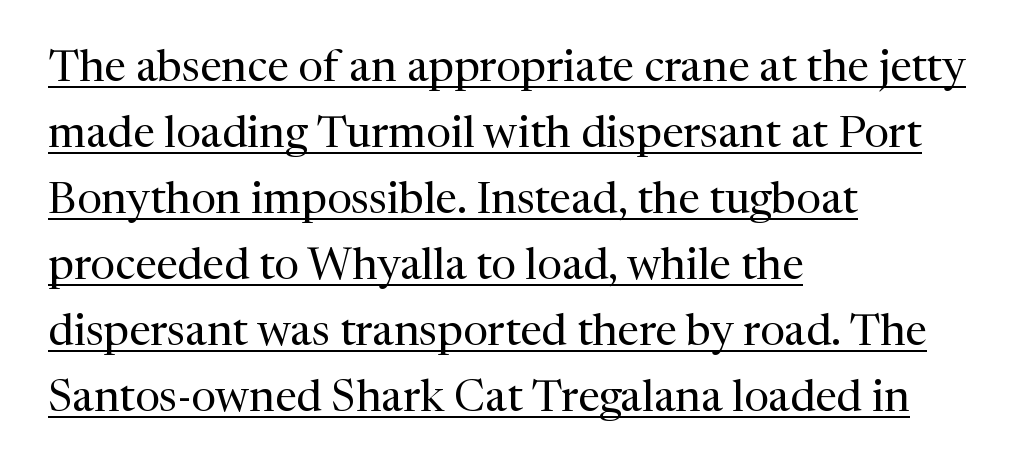
The image shows 44 px regular-weight serif type, upright; set left-aligned, normal line spacing (1.5x), normal letter spacing, underlined; medium stroke contrast and a medium x-height.
